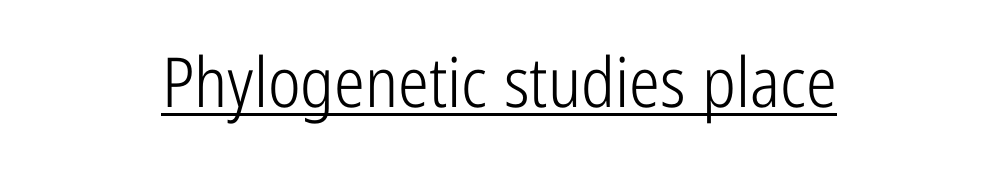
{"serif": "no", "italic": "no", "bold": "no", "weight": "light", "width": "condensed", "stroke_contrast": "low", "x_height": "medium", "monospaced": "no", "underline": "yes", "align": "center", "letter_spacing": "normal", "letter_spacing_em": 0.0, "glyph_px": 69}
